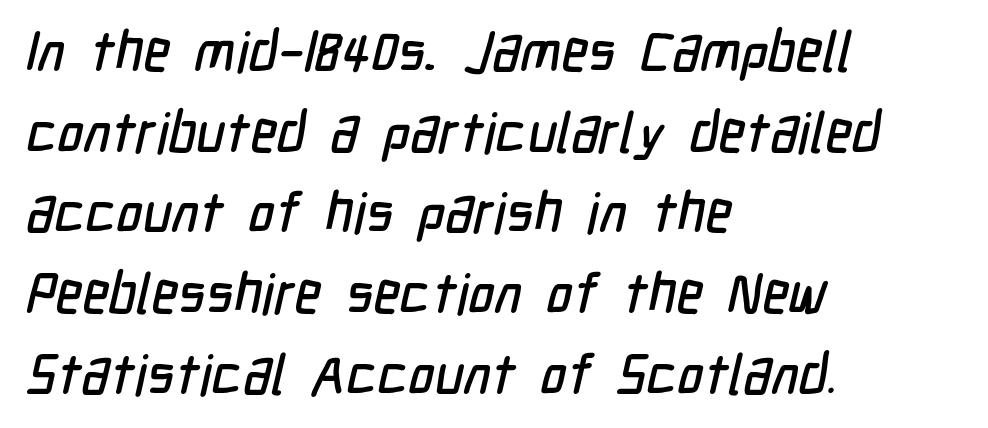
The image shows 56 px condensed sans-serif type; set left-aligned, normal line spacing (1.44x), normal letter spacing, not underlined; low stroke contrast and a medium x-height.
